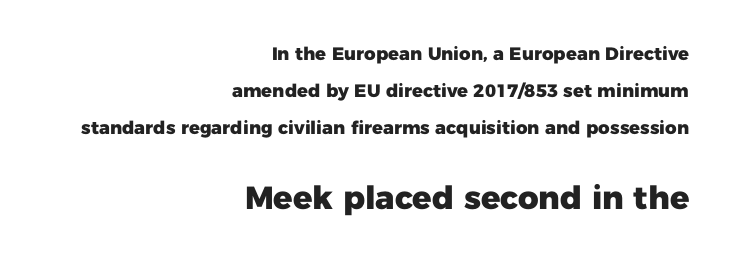
Q: Is the text bold? A: Yes.
Q: Is the text italic (slanted)? A: No, it is upright.
Q: Is the typeface a serif or a sans-serif typeface? A: Sans-serif.
Q: Is the text underlined? A: No.
Q: How is the paragraph aligned? A: Right-aligned.
Q: Is the spacing between letters normal or unusually wide? A: Normal.
Q: Is the spacing between lines tight, normal or loose? A: Loose.
Q: Which block of text is set in a larger size, the first (top) or the second (bottom)? A: The second (bottom) one.
Q: Width (condensed, normal, or wide)? A: Normal.
Q: Stroke contrast? A: Low.
Q: x-height? A: Medium.
Q: Monospaced? A: No.
